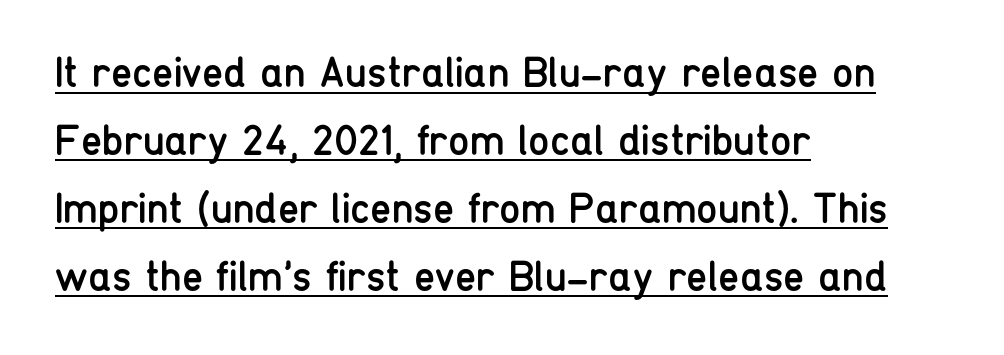
Q: Is the text bold? A: No.
Q: Is the text italic (slanted)? A: No, it is upright.
Q: Is the typeface a serif or a sans-serif typeface? A: Sans-serif.
Q: Is the text underlined? A: Yes.
Q: How is the paragraph aligned? A: Left-aligned.
Q: Is the spacing between letters normal or unusually wide? A: Normal.
Q: Is the spacing between lines tight, normal or loose? A: Normal.
Q: Width (condensed, normal, or wide)? A: Condensed.
Q: Stroke contrast? A: Low.
Q: x-height? A: Medium.
Q: Monospaced? A: No.
